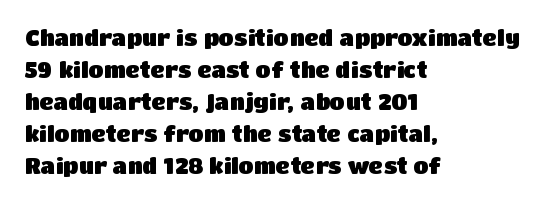
These lines were composed using upright roman letters. Bare-footed words on every line. The vertical gap from one line to the next is medium. Leftover space on each line is placed entirely after the last word. The line texture is even and compact thanks to regular tracking.
